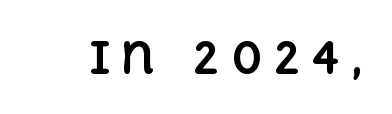
Q: Is the text bold? A: Yes.
Q: Is the text italic (slanted)? A: No, it is upright.
Q: Is the text underlined? A: No.
Q: Is the spacing between letters normal or unusually wide? A: Unusually wide.
Q: Width (condensed, normal, or wide)? A: Normal.
Q: x-height? A: Large.
Q: Monospaced? A: No.
